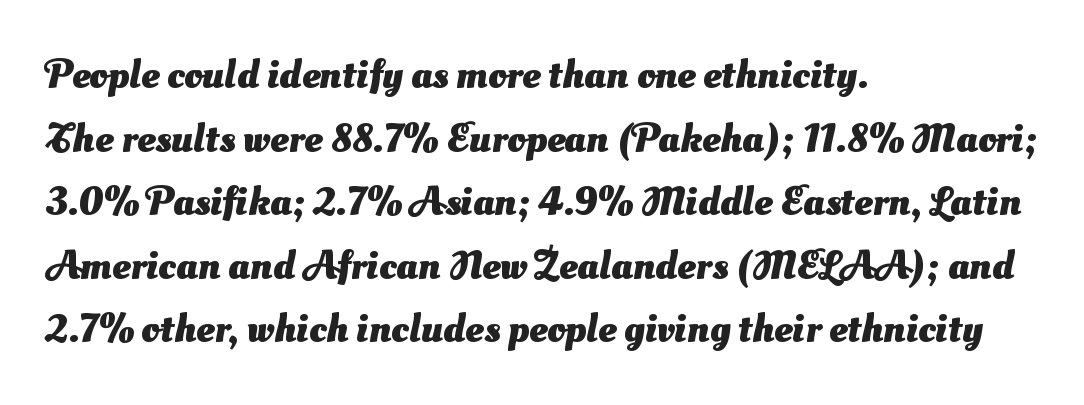
The image shows 41 px heavy sans-serif type; set left-aligned, normal line spacing (1.55x), normal letter spacing, not underlined; medium stroke contrast and a small x-height.
